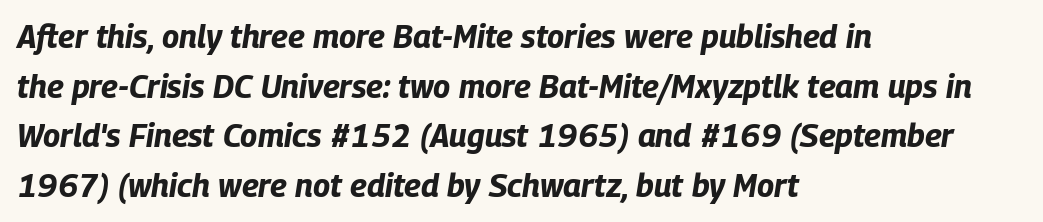
{"italic": "yes", "lean": "right", "slant_degrees": 9, "bold": "yes", "weight": "bold", "width": "condensed", "stroke_contrast": "low", "x_height": "large", "monospaced": "no", "underline": "no", "align": "left", "line_spacing": "normal", "line_spacing_ratio": 1.55, "letter_spacing": "normal", "letter_spacing_em": 0.0, "glyph_px": 32}
